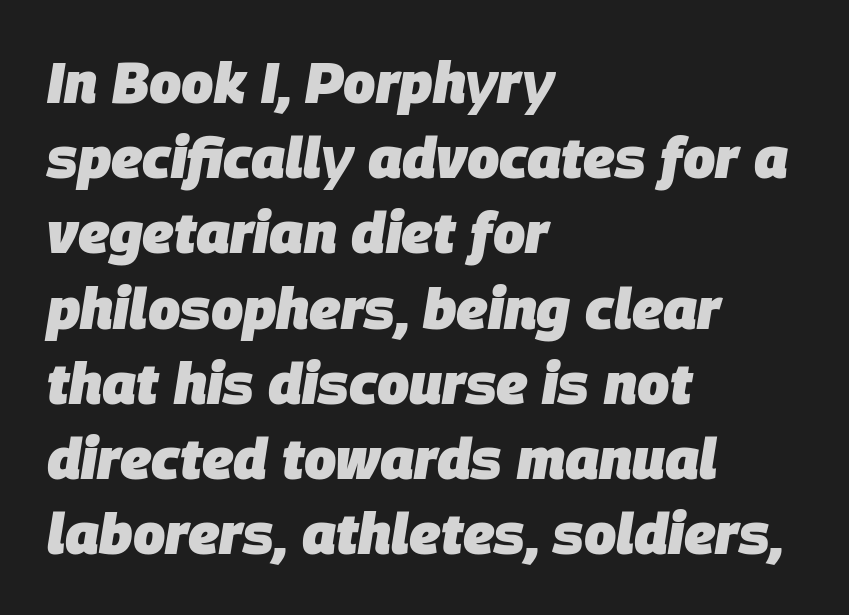
Q: Is the text bold? A: Yes.
Q: Is the text italic (slanted)? A: Yes, it leans right by about 9 degrees.
Q: Is the text underlined? A: No.
Q: How is the paragraph aligned? A: Left-aligned.
Q: Is the spacing between letters normal or unusually wide? A: Normal.
Q: Is the spacing between lines tight, normal or loose? A: Normal.
Q: Width (condensed, normal, or wide)? A: Normal.
Q: Stroke contrast? A: Low.
Q: x-height? A: Large.
Q: Monospaced? A: No.
